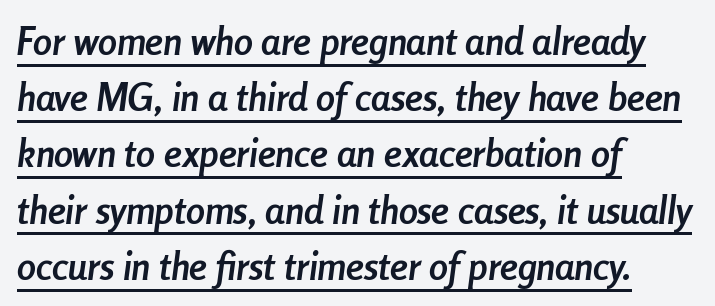
The image shows 38 px semibold, condensed type, italic (leaning right); set left-aligned, normal line spacing (1.48x), normal letter spacing, underlined; low stroke contrast and a medium x-height.
